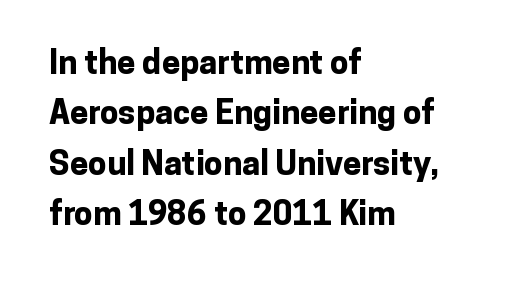
{"serif": "no", "italic": "no", "bold": "yes", "weight": "bold", "width": "normal", "stroke_contrast": "low", "x_height": "medium", "monospaced": "no", "underline": "no", "align": "left", "line_spacing": "normal", "line_spacing_ratio": 1.53, "letter_spacing": "normal", "letter_spacing_em": 0.0, "glyph_px": 33}
